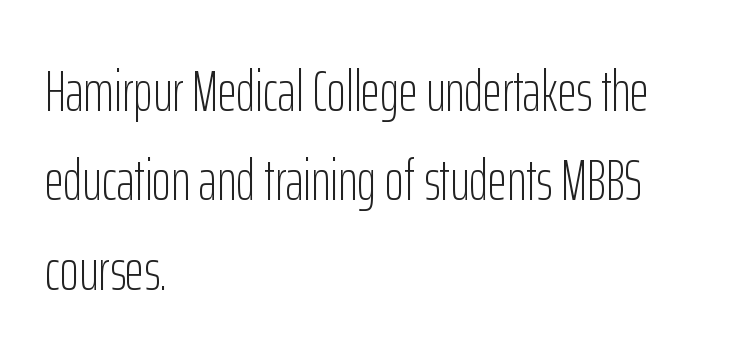
{"serif": "no", "italic": "no", "bold": "no", "weight": "light", "width": "condensed", "stroke_contrast": "low", "x_height": "medium", "monospaced": "no", "underline": "no", "align": "left", "line_spacing": "normal", "line_spacing_ratio": 1.54, "letter_spacing": "normal", "letter_spacing_em": 0.0, "glyph_px": 58}
